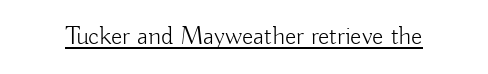
The image shows 26 px text type, upright; set normal letter spacing, underlined.
